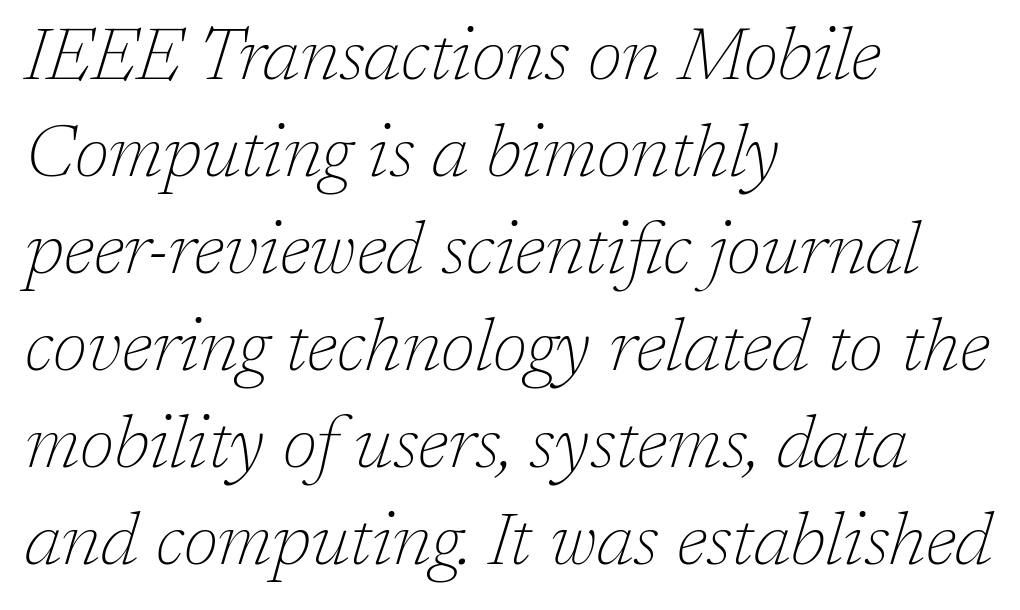
The image shows 73 px thin serif type, italic (leaning right); set left-aligned, normal line spacing (1.33x), normal letter spacing, not underlined; low stroke contrast and a medium x-height.
